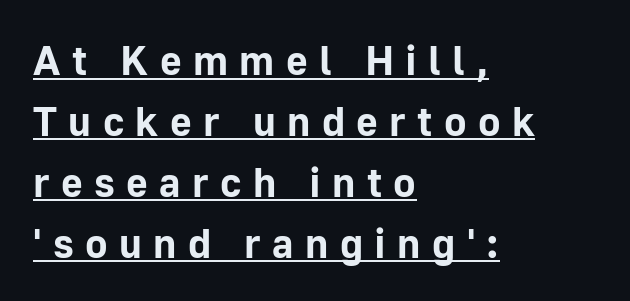
{"serif": "no", "italic": "no", "bold": "yes", "weight": "bold", "width": "normal", "stroke_contrast": "low", "x_height": "medium", "monospaced": "no", "underline": "yes", "align": "left", "line_spacing": "normal", "line_spacing_ratio": 1.45, "letter_spacing": "wide", "letter_spacing_em": 0.27, "glyph_px": 42}
